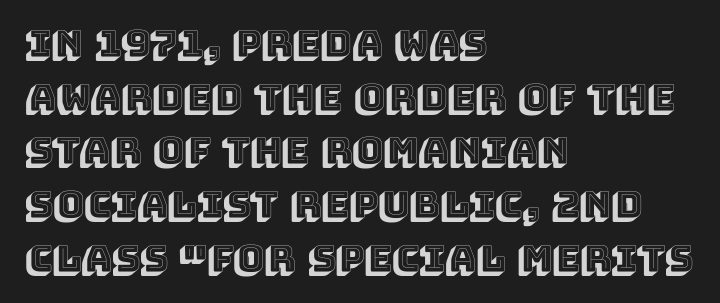
The image shows 37 px text type, upright; set left-aligned, normal line spacing (1.45x), normal letter spacing, not underlined; a large x-height.
